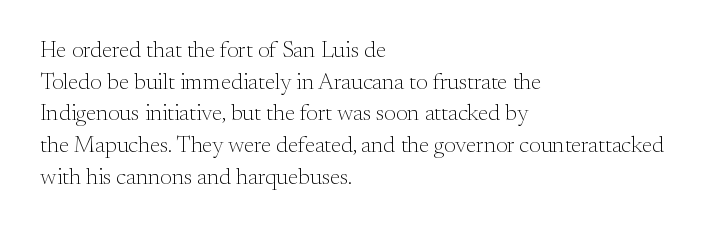
{"italic": "no", "bold": "no", "underline": "no", "align": "left", "line_spacing": "normal", "line_spacing_ratio": 1.38, "letter_spacing": "normal", "letter_spacing_em": 0.0, "glyph_px": 23}
